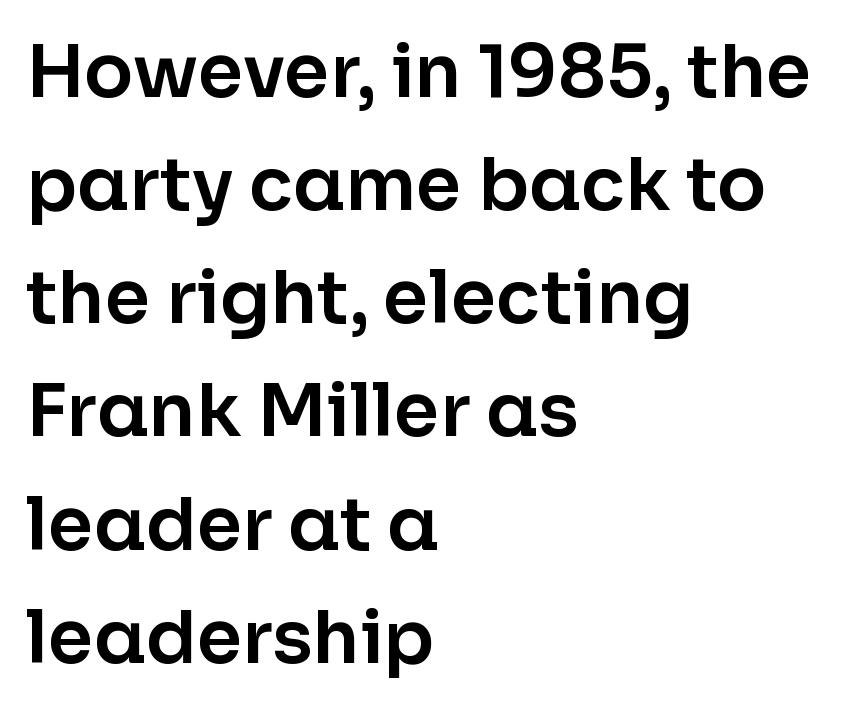
The face used here is a sans, in the tradition of grotesques and geometrics. Is this a fixed-width face? No — the glyphs have proportional, varying widths. The lines in this sample share a left origin and differ only in where they stop. Vertical strokes here are truly vertical. The lines sit at an ordinary, default distance from one another.
